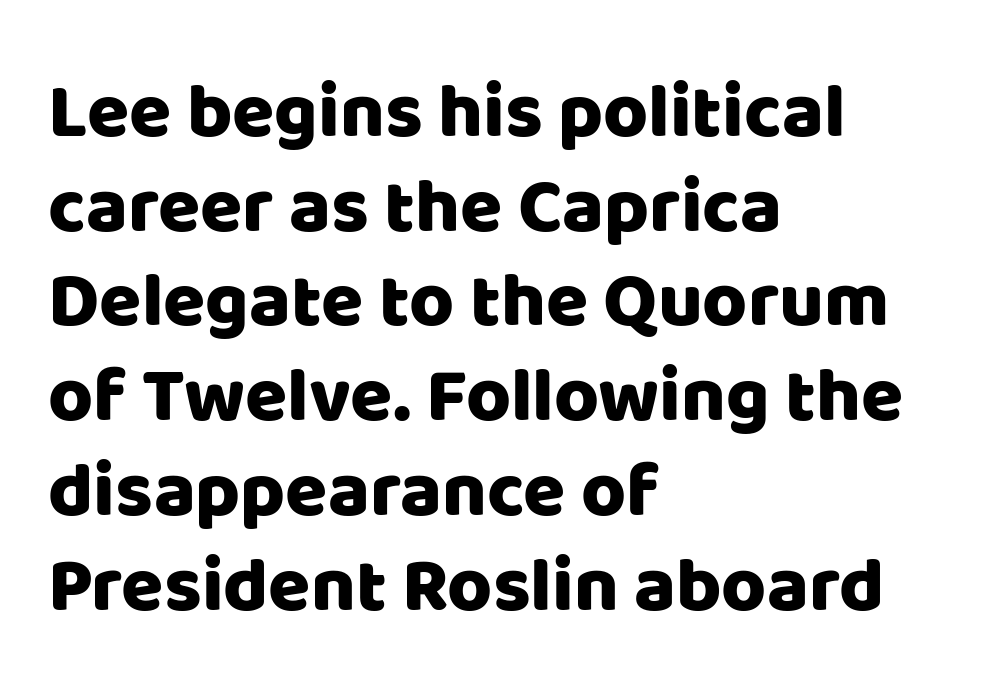
Q: Is the text italic (slanted)? A: No, it is upright.
Q: Is the typeface a serif or a sans-serif typeface? A: Sans-serif.
Q: Is the text underlined? A: No.
Q: How is the paragraph aligned? A: Left-aligned.
Q: Is the spacing between letters normal or unusually wide? A: Normal.
Q: Width (condensed, normal, or wide)? A: Normal.
Q: Stroke contrast? A: Low.
Q: x-height? A: Large.
Q: Monospaced? A: No.
